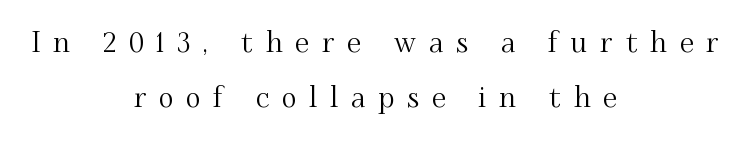
The image shows 28 px serif type, upright; set centered, loose line spacing (1.96x), unusually wide letter spacing (+0.46 em), not underlined; medium stroke contrast and a small x-height.
